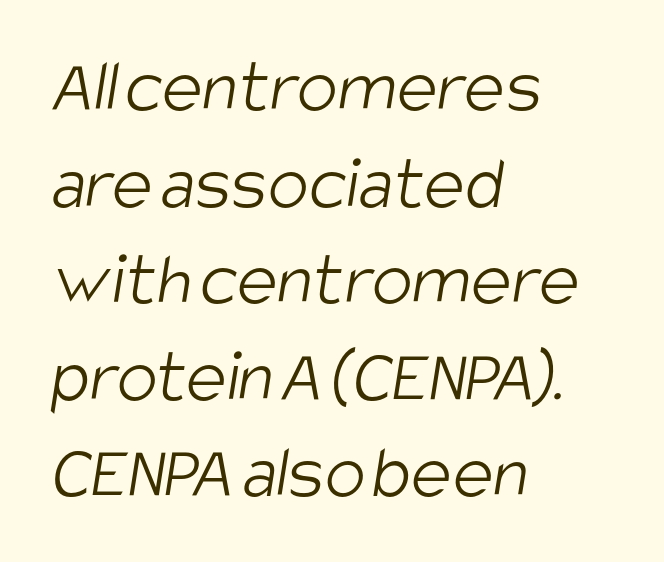
The image shows 76 px light, condensed sans-serif type; set left-aligned, normal line spacing (1.27x), normal letter spacing, not underlined; low stroke contrast and a large x-height.
